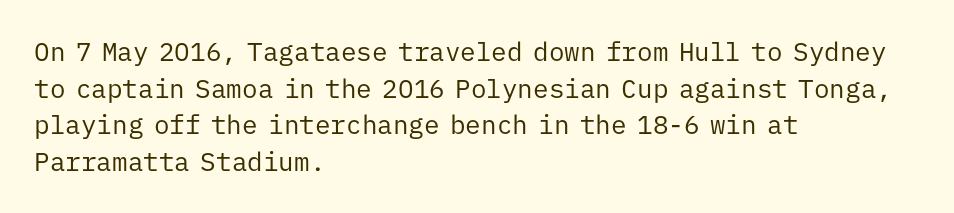
Q: Is the text bold? A: No.
Q: Is the text italic (slanted)? A: No, it is upright.
Q: Is the text underlined? A: No.
Q: How is the paragraph aligned? A: Left-aligned.
Q: Is the spacing between letters normal or unusually wide? A: Normal.
Q: Is the spacing between lines tight, normal or loose? A: Normal.
